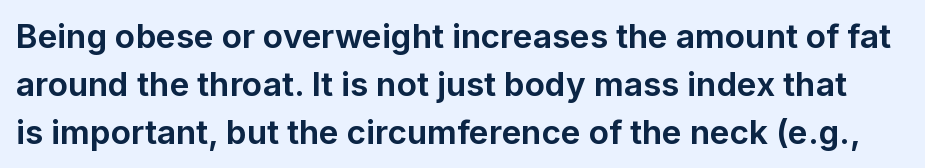
No italicization has been applied; the sample stays upright. No feet cap the strokes, marking this as sans-serif type. Is this a fixed-width face? No — the glyphs have proportional, varying widths. The typesetting leans heavy: a genuine bold.
